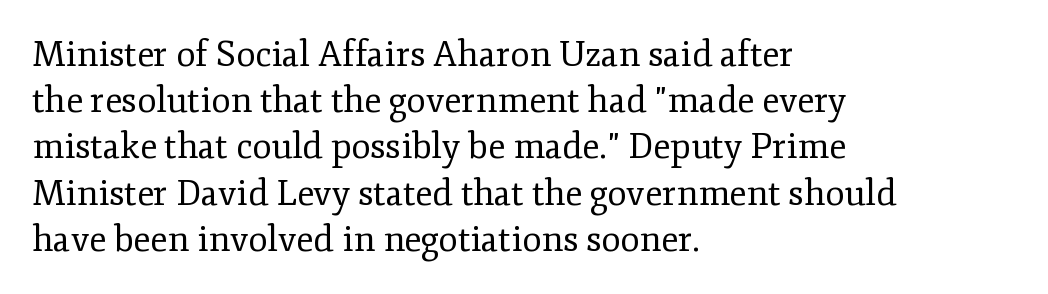
Q: Is the text bold? A: No.
Q: Is the text italic (slanted)? A: No, it is upright.
Q: Is the typeface a serif or a sans-serif typeface? A: Serif.
Q: Is the text underlined? A: No.
Q: How is the paragraph aligned? A: Left-aligned.
Q: Is the spacing between letters normal or unusually wide? A: Normal.
Q: Is the spacing between lines tight, normal or loose? A: Normal.
Q: Width (condensed, normal, or wide)? A: Normal.
Q: Stroke contrast? A: Low.
Q: x-height? A: Small.
Q: Monospaced? A: No.
